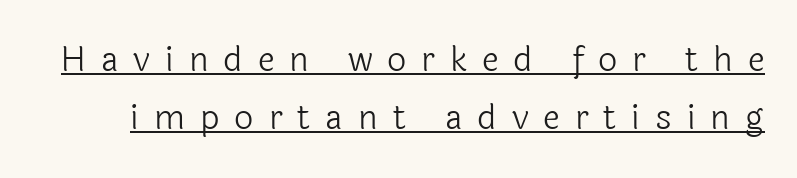
{"serif": "no", "italic": "no", "bold": "no", "weight": "light", "width": "normal", "x_height": "medium", "monospaced": "no", "underline": "yes", "line_spacing": "normal", "line_spacing_ratio": 1.7, "letter_spacing": "wide", "letter_spacing_em": 0.44, "glyph_px": 34}
